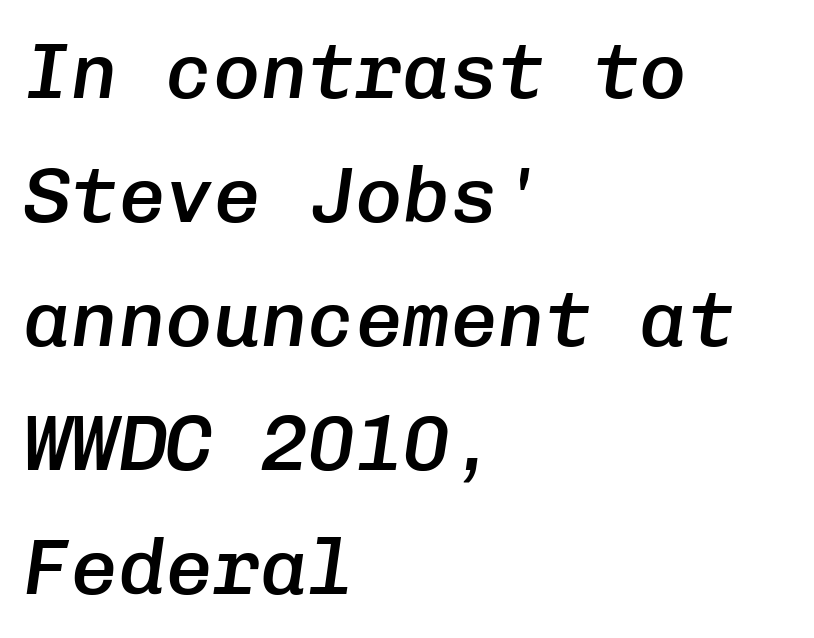
Observe the lean: these are italic letterforms. A typesetter would call this leading conventional body-copy spacing. The type is set solid horizontally, with unmodified tracking. These lines are rendered in a fixed-pitch font.
